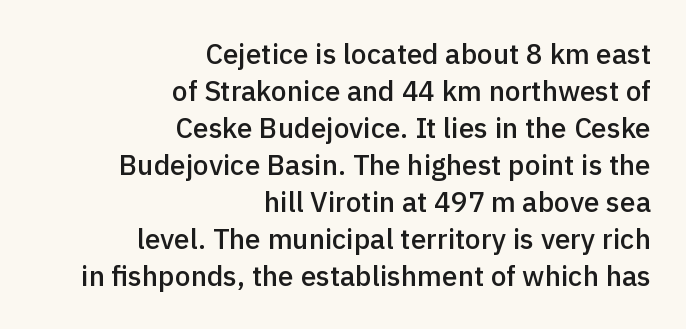
{"serif": "no", "italic": "no", "bold": "semi", "weight": "semibold", "width": "normal", "x_height": "medium", "monospaced": "no", "underline": "no", "align": "right", "line_spacing": "normal", "line_spacing_ratio": 1.32, "letter_spacing": "normal", "letter_spacing_em": 0.0, "glyph_px": 28}
